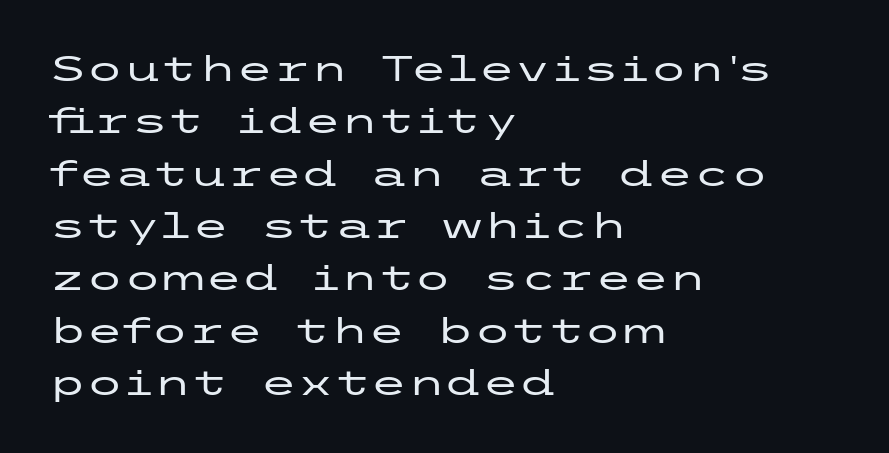
The image shows 34 px wide sans-serif type, upright; set left-aligned, normal line spacing (1.54x), normal letter spacing, not underlined; low stroke contrast and a medium x-height.
